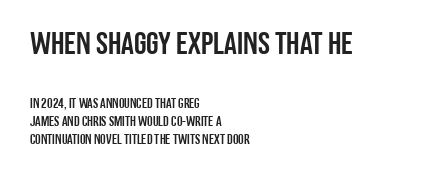
This layout puts the oversized block above and the modest block below. Vertically, the passage feels balanced, rows spaced as you'd expect. Note the varied advance widths — an 'i' is clearly narrower than an 'm'. Tall strokes in this sample are plumb rather than angled.
